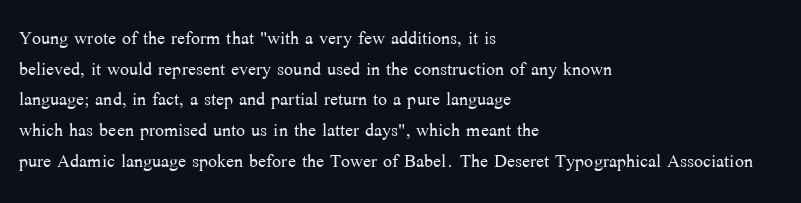
Is the type heavy? It reads as light-to-regular instead. Leftover space on each line is placed entirely after the last word. Characters follow at the spacing the type designer built in. The passage shown stacks its lines at a standard gap.
